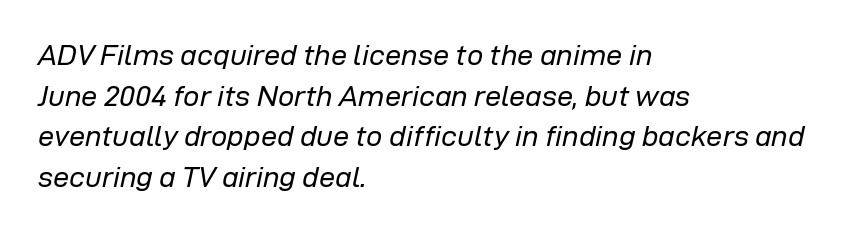
{"italic": "yes", "lean": "right", "slant_degrees": 12, "bold": "no", "weight": "regular", "width": "normal", "stroke_contrast": "low", "x_height": "medium", "monospaced": "no", "underline": "no", "align": "left", "line_spacing": "normal", "line_spacing_ratio": 1.4, "letter_spacing": "normal", "letter_spacing_em": 0.0, "glyph_px": 29}
